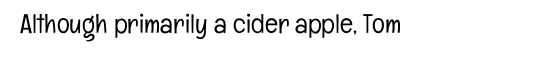
Q: Is the text bold? A: No.
Q: Is the text italic (slanted)? A: No, it is upright.
Q: Is the text underlined? A: No.
Q: Is the spacing between letters normal or unusually wide? A: Normal.
